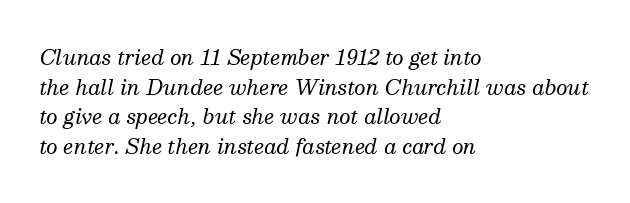
The baseline area is clear. The rendering applies a slant to the glyphs. Reading down the column, the eye jumps a familiar distance to each next line. No extra tracking has been applied to these lines. Weight class: somewhere from thin through regular. A classic flush-left, rag-right setting is used for this passage.
